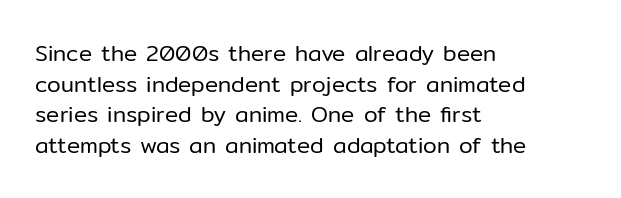
Q: Is the text bold? A: No.
Q: Is the text italic (slanted)? A: No, it is upright.
Q: Is the text underlined? A: No.
Q: How is the paragraph aligned? A: Left-aligned.
Q: Is the spacing between letters normal or unusually wide? A: Normal.
Q: Is the spacing between lines tight, normal or loose? A: Normal.
